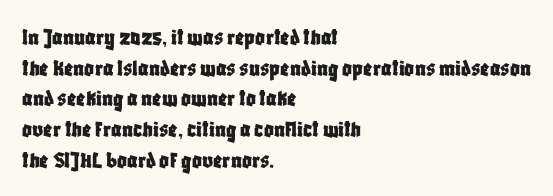
Q: Is the text italic (slanted)? A: No, it is upright.
Q: Is the text underlined? A: No.
Q: How is the paragraph aligned? A: Left-aligned.
Q: Is the spacing between letters normal or unusually wide? A: Normal.
Q: Is the spacing between lines tight, normal or loose? A: Normal.
